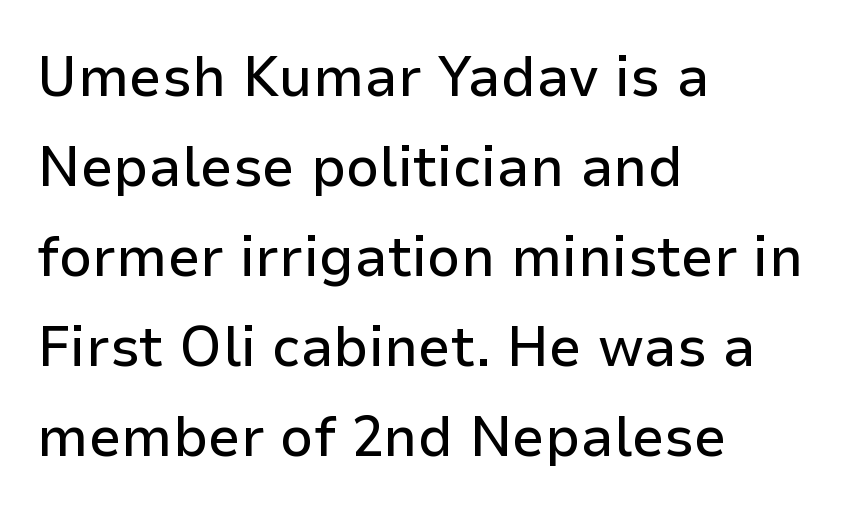
Q: Is the text italic (slanted)? A: No, it is upright.
Q: Is the typeface a serif or a sans-serif typeface? A: Sans-serif.
Q: Is the text underlined? A: No.
Q: How is the paragraph aligned? A: Left-aligned.
Q: Is the spacing between letters normal or unusually wide? A: Normal.
Q: Is the spacing between lines tight, normal or loose? A: Normal.
Q: Width (condensed, normal, or wide)? A: Normal.
Q: Stroke contrast? A: Low.
Q: x-height? A: Medium.
Q: Monospaced? A: No.
